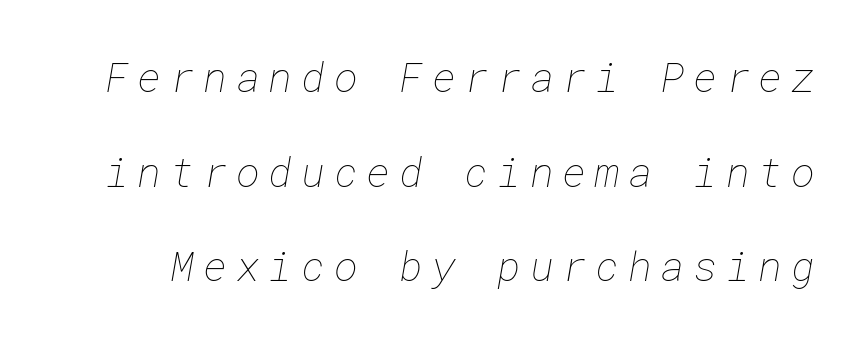
Q: Is the text bold? A: No.
Q: Is the text underlined? A: No.
Q: Is the spacing between letters normal or unusually wide? A: Unusually wide.
Q: Is the spacing between lines tight, normal or loose? A: Loose.
Q: Width (condensed, normal, or wide)? A: Normal.
Q: Stroke contrast? A: Low.
Q: x-height? A: Medium.
